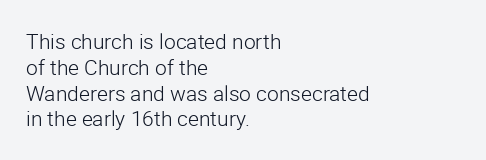
Q: Is the text bold? A: No.
Q: Is the text italic (slanted)? A: No, it is upright.
Q: Is the text underlined? A: No.
Q: How is the paragraph aligned? A: Left-aligned.
Q: Is the spacing between letters normal or unusually wide? A: Normal.
